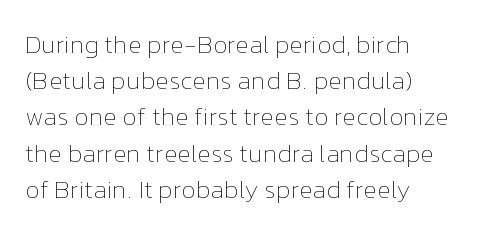
Q: Is the text bold? A: No.
Q: Is the text italic (slanted)? A: No, it is upright.
Q: Is the text underlined? A: No.
Q: Is the spacing between letters normal or unusually wide? A: Normal.
Q: Is the spacing between lines tight, normal or loose? A: Normal.
